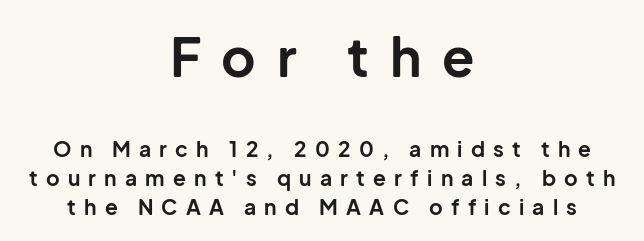
Block one is the big one; block two sits smaller underneath. Which margin do the lines hug? Neither — every line sits in the middle. Descenders are the only things crossing below the line. Is there much room between lines? A standard amount, neither cramped nor airy. Does the lettering tilt? It doesn't — this is upright.
